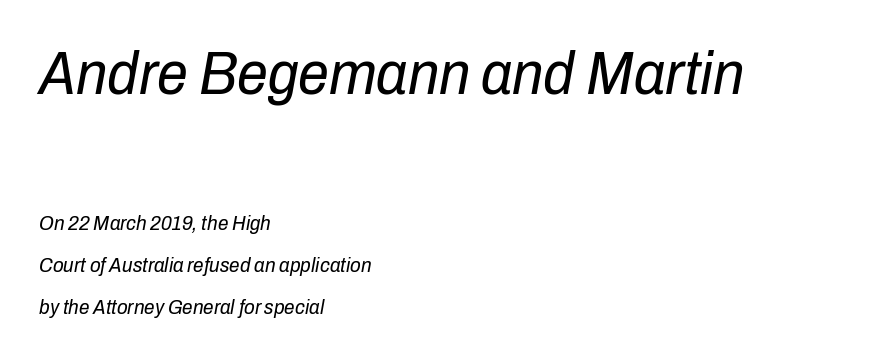
{"italic": "yes", "lean": "right", "slant_degrees": 10, "bold": "no", "weight": "regular", "width": "condensed", "stroke_contrast": "low", "x_height": "medium", "monospaced": "no", "underline": "no", "align": "left", "line_spacing": "loose", "line_spacing_ratio": 1.98, "letter_spacing": "normal", "letter_spacing_em": 0.0, "larger_block": "first", "size_ratio": 2.95, "glyph_px": 62}
